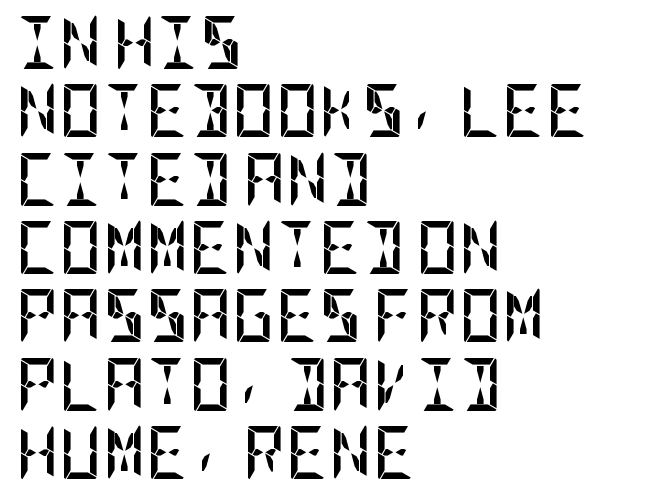
Beneath every word, the page is bare. The compositor pushed each line to the left boundary. Is there much room between lines? A standard amount, neither cramped nor airy. The specimen reads as upright at a glance.
